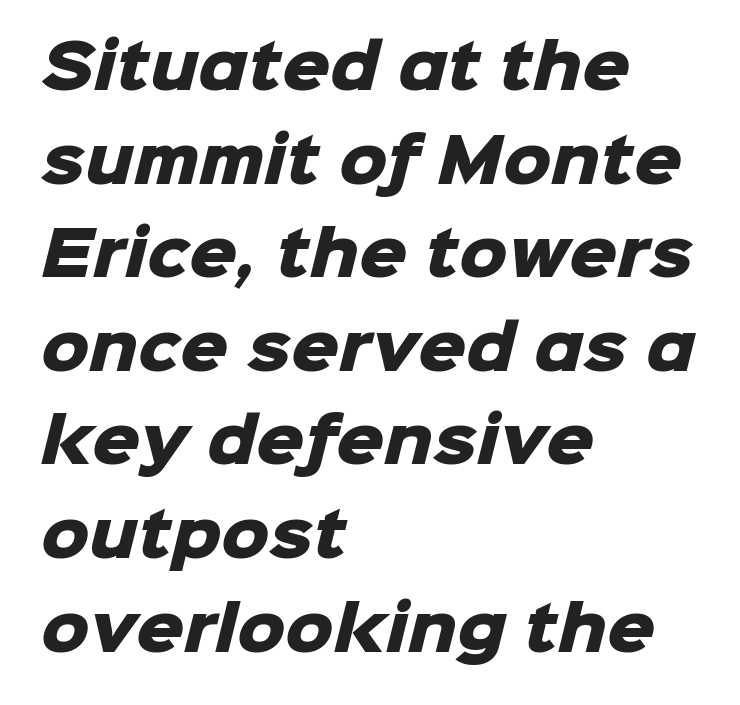
{"serif": "no", "bold": "yes", "weight": "heavy", "width": "normal", "stroke_contrast": "low", "x_height": "medium", "monospaced": "no", "underline": "no", "align": "left", "line_spacing": "normal", "line_spacing_ratio": 1.56, "letter_spacing": "normal", "letter_spacing_em": 0.0, "glyph_px": 60}
